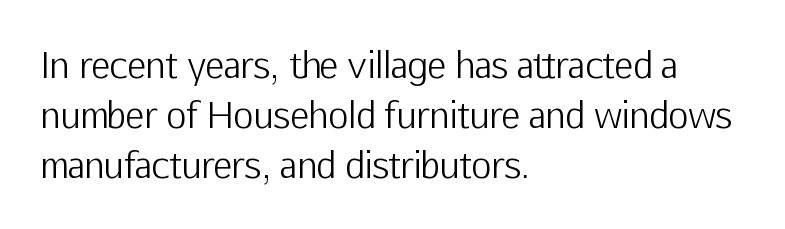
Reading down the block, your eye returns to a fixed left position each line. The typeface chosen for these lines omits serifs. Is the letter spacing exaggerated? No — it looks like the ordinary default. Glance below the letters and you will spot only blank space.
